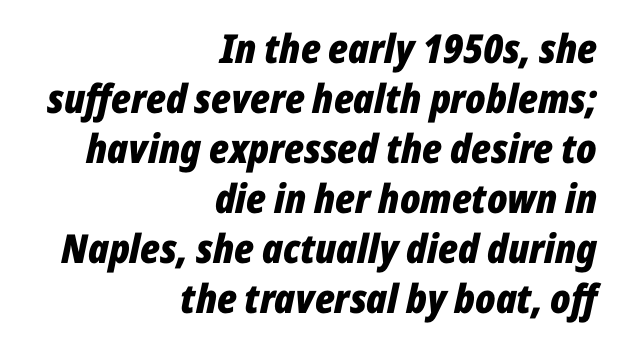
Q: Is the text bold? A: Yes.
Q: Is the text italic (slanted)? A: Yes, it leans right by about 12 degrees.
Q: Is the text underlined? A: No.
Q: How is the paragraph aligned? A: Right-aligned.
Q: Is the spacing between letters normal or unusually wide? A: Normal.
Q: Is the spacing between lines tight, normal or loose? A: Normal.
Q: Width (condensed, normal, or wide)? A: Condensed.
Q: Stroke contrast? A: Low.
Q: x-height? A: Medium.
Q: Monospaced? A: No.
